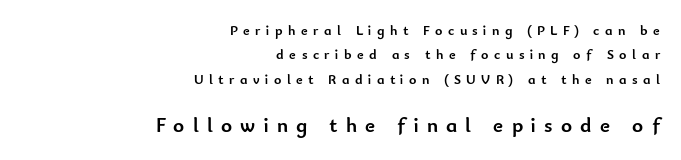
The image shows 21 px bold type, upright; set right-aligned, line spacing 1.74x, unusually wide letter spacing (+0.39 em), not underlined; the second (bottom) block is 1.5x larger.
